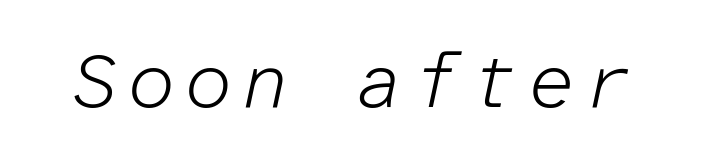
The letters march in equal steps, a hallmark of fixed-pitch type. The letters look calm and open, with moderate or lighter stems. Each row of text sits above clean, open space. The face used here has a pronounced slope to its letters.
